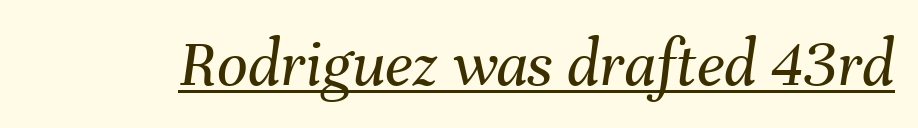
Q: Is the text bold? A: No.
Q: Is the text italic (slanted)? A: Yes, it leans right by about 8 degrees.
Q: Is the text underlined? A: Yes.
Q: Is the spacing between letters normal or unusually wide? A: Normal.
Q: Width (condensed, normal, or wide)? A: Normal.
Q: Stroke contrast? A: Medium.
Q: x-height? A: Medium.
Q: Monospaced? A: No.
